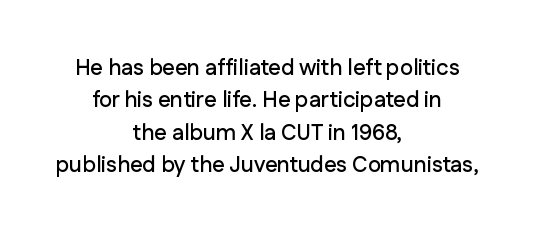
The image shows 22 px text type, upright; set centered, normal line spacing (1.47x), normal letter spacing, not underlined.
